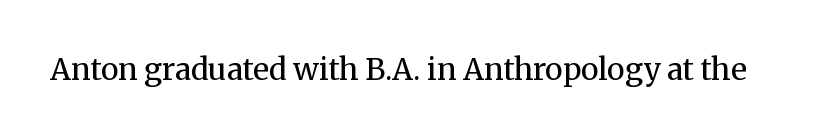
The image shows 30 px regular-weight serif type, upright; set normal letter spacing, not underlined; medium stroke contrast and a medium x-height.
